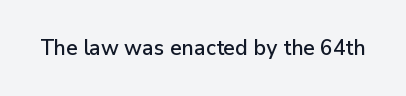
Q: Is the text italic (slanted)? A: No, it is upright.
Q: Is the text underlined? A: No.
Q: Is the spacing between letters normal or unusually wide? A: Normal.
